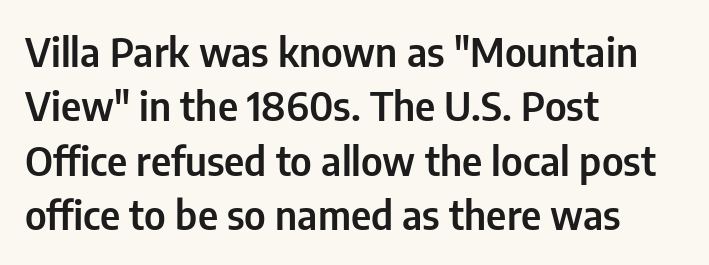
Unlike a traditional serif, this face leaves its strokes unadorned. A bare baseline throughout the passage. Vertical strokes here are truly vertical. Nobody touched the tracking dial on this one.
